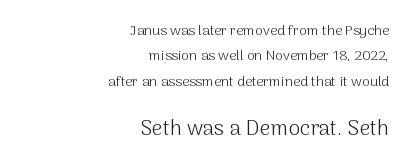
{"italic": "no", "bold": "no", "underline": "no", "align": "right", "line_spacing_ratio": 1.82, "letter_spacing": "normal", "letter_spacing_em": 0.0, "larger_block": "second", "size_ratio": 1.5, "glyph_px": 21}
